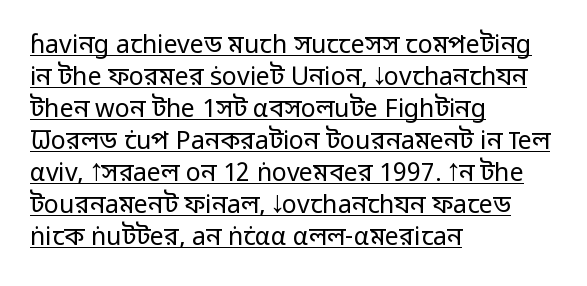
The image shows 25 px text type, upright; set left-aligned, normal line spacing (1.28x), normal letter spacing, underlined.
